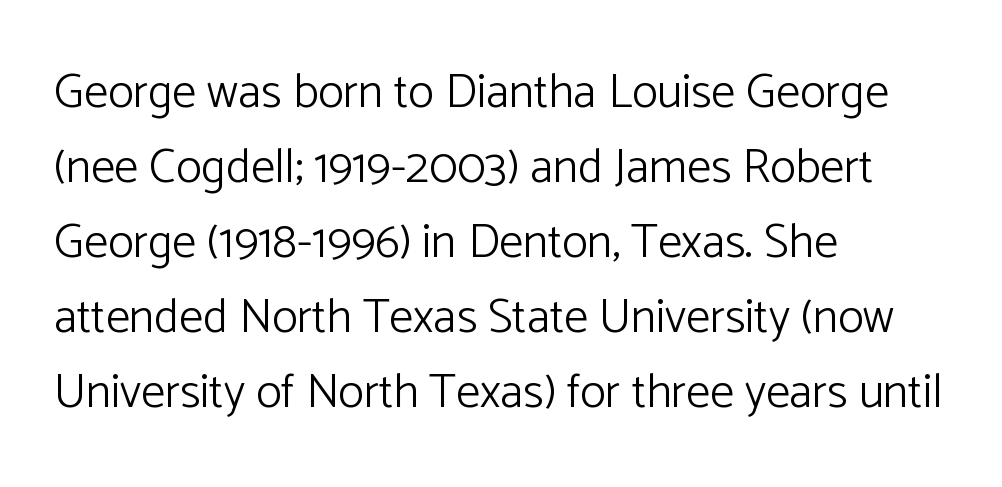
{"serif": "no", "italic": "no", "bold": "no", "weight": "light", "width": "normal", "stroke_contrast": "low", "x_height": "medium", "monospaced": "no", "underline": "no", "align": "left", "line_spacing": "normal", "line_spacing_ratio": 1.56, "letter_spacing": "normal", "letter_spacing_em": 0.0, "glyph_px": 48}
